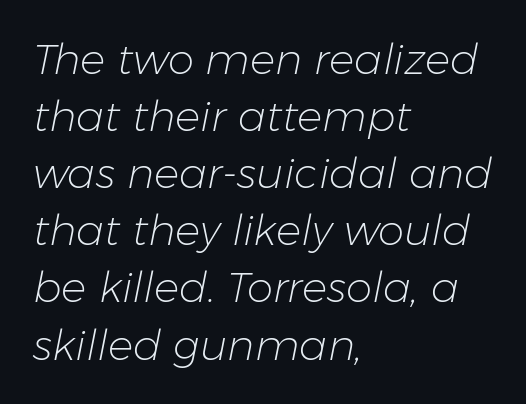
Q: Is the text bold? A: No.
Q: Is the text italic (slanted)? A: Yes, it leans right by about 11 degrees.
Q: Is the text underlined? A: No.
Q: How is the paragraph aligned? A: Left-aligned.
Q: Is the spacing between letters normal or unusually wide? A: Normal.
Q: Is the spacing between lines tight, normal or loose? A: Normal.
Q: Width (condensed, normal, or wide)? A: Normal.
Q: Stroke contrast? A: Low.
Q: x-height? A: Medium.
Q: Monospaced? A: No.
